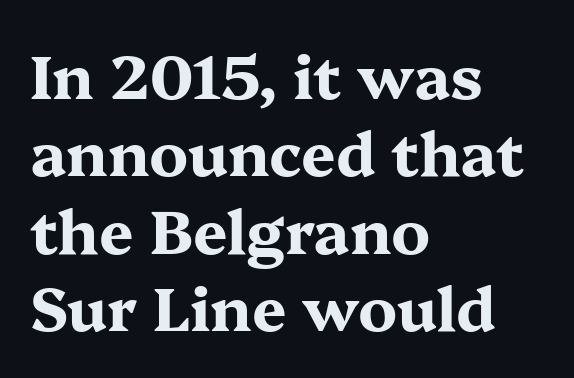
You could call the tracking neutral — neither tight nor loose. A typesetter would call this proportional, since set widths differ per character. Letterform terminals end in serifs throughout the passage. It's the straight-up-and-down kind of type. Type without underlining. The lines in this sample share a left origin and differ only in where they stop.
